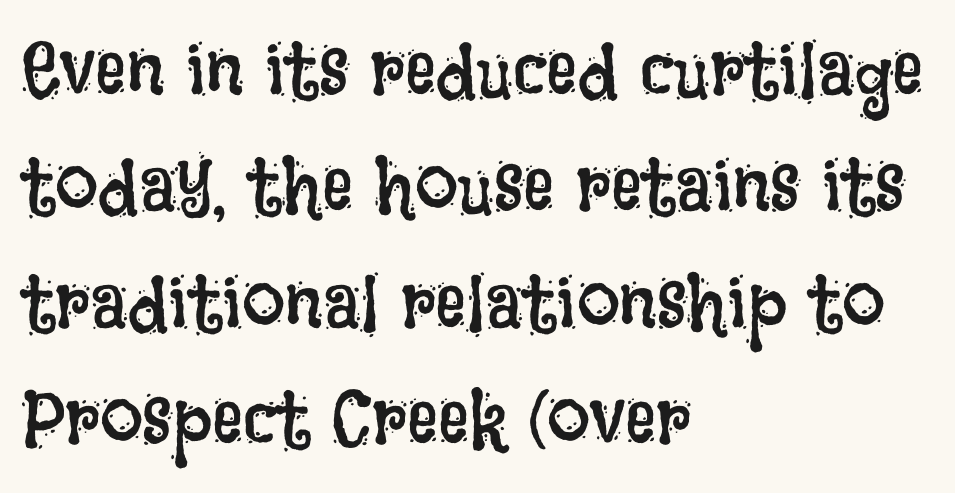
Q: Is the text bold? A: No.
Q: Is the text italic (slanted)? A: No, it is upright.
Q: Is the text underlined? A: No.
Q: How is the paragraph aligned? A: Left-aligned.
Q: Is the spacing between letters normal or unusually wide? A: Normal.
Q: Is the spacing between lines tight, normal or loose? A: Normal.
Q: Width (condensed, normal, or wide)? A: Condensed.
Q: Stroke contrast? A: Low.
Q: x-height? A: Large.
Q: Monospaced? A: No.
